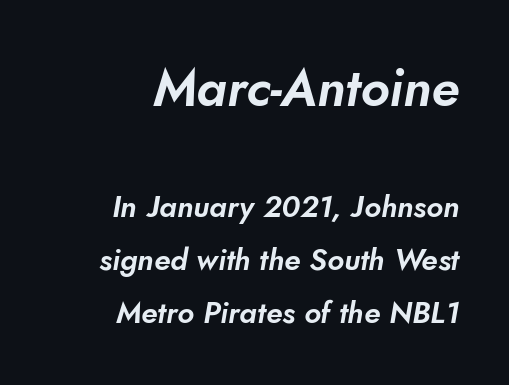
Q: Is the typeface a serif or a sans-serif typeface? A: Sans-serif.
Q: Is the text underlined? A: No.
Q: How is the paragraph aligned? A: Right-aligned.
Q: Is the spacing between letters normal or unusually wide? A: Normal.
Q: Which block of text is set in a larger size, the first (top) or the second (bottom)? A: The first (top) one.
Q: Width (condensed, normal, or wide)? A: Normal.
Q: Stroke contrast? A: Low.
Q: x-height? A: Small.
Q: Monospaced? A: No.
